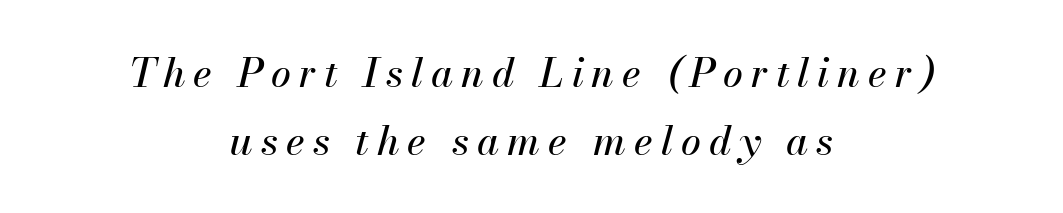
{"italic": "yes", "lean": "right", "slant_degrees": 13, "width": "normal", "stroke_contrast": "medium", "x_height": "small", "monospaced": "no", "underline": "no", "align": "center", "line_spacing": "normal", "line_spacing_ratio": 1.69, "letter_spacing": "wide", "letter_spacing_em": 0.2, "glyph_px": 40}
